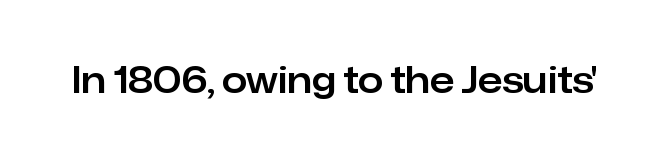
The image shows 36 px sans-serif type, upright; set normal letter spacing, not underlined; low stroke contrast and a medium x-height.
